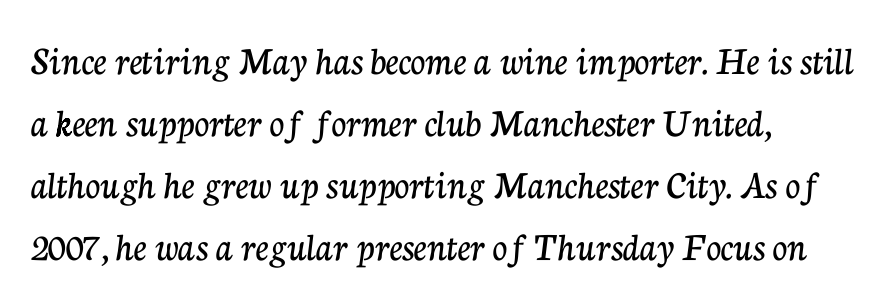
Short and long lines alike share a common starting point at left. Stroke terminals: seriffed. You could not count columns in this text — the font is proportionally spaced. Check the space under the baseline: it is left empty. Students, observe: this is what conventionally led text looks like.
